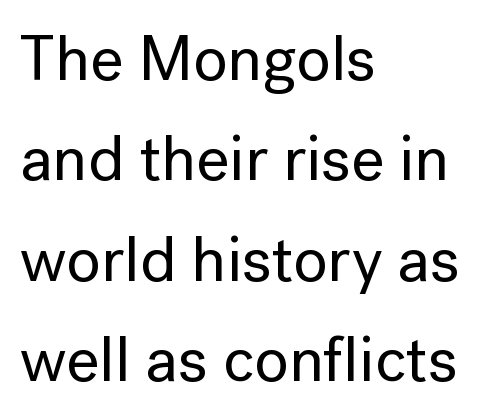
The image shows 64 px sans-serif type, upright; set left-aligned, normal line spacing (1.57x), normal letter spacing, not underlined; low stroke contrast and a medium x-height.
